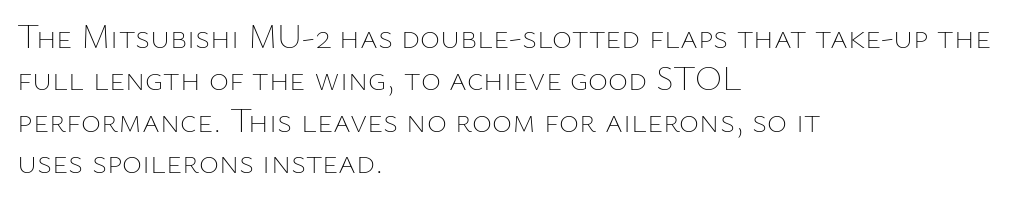
The passage shown is not underscored anywhere. Designer's note — italics off, roman on. Inter-character spacing is left at the font's built-in metrics. This sample has the flowing, uneven cadence of proportional lettering.
